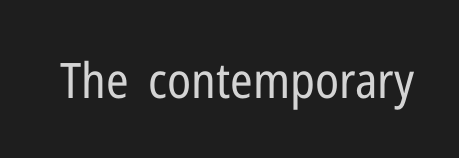
{"serif": "no", "italic": "no", "bold": "no", "weight": "regular", "width": "condensed", "stroke_contrast": "low", "x_height": "medium", "monospaced": "no", "underline": "no", "letter_spacing": "normal", "letter_spacing_em": 0.0, "glyph_px": 49}
